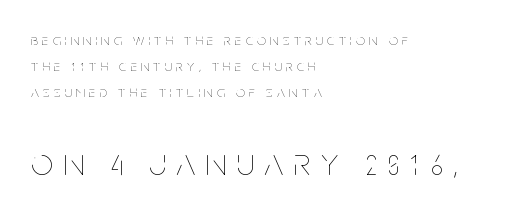
Q: Is the text bold? A: No.
Q: Is the text italic (slanted)? A: No, it is upright.
Q: Is the text underlined? A: No.
Q: How is the paragraph aligned? A: Left-aligned.
Q: Is the spacing between letters normal or unusually wide? A: Unusually wide.
Q: Is the spacing between lines tight, normal or loose? A: Normal.
Q: Which block of text is set in a larger size, the first (top) or the second (bottom)? A: The second (bottom) one.
Q: Width (condensed, normal, or wide)? A: Condensed.
Q: Stroke contrast? A: Low.
Q: x-height? A: Large.
Q: Monospaced? A: No.
